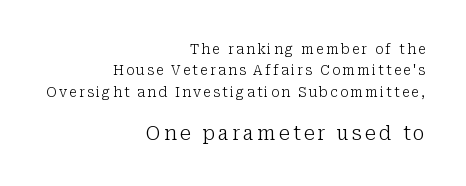
Summary of weight: not heavy and not bold. Bigger letters appear in the bottom chunk; the top chunk is reduced. Is there any slant? The stems are plumb. Words float on clear page, feet unadorned. Line ends are locked; line starts wander.
